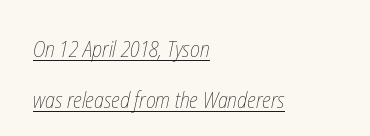
Alignment: flush left. Like a heading marked for emphasis, these lines bear an underscore. This rendering leaves character spacing at its baseline value. These glyphs show unthickened strokes, regular width or finer. Reading down the column, the eye jumps a long way to each next line.
